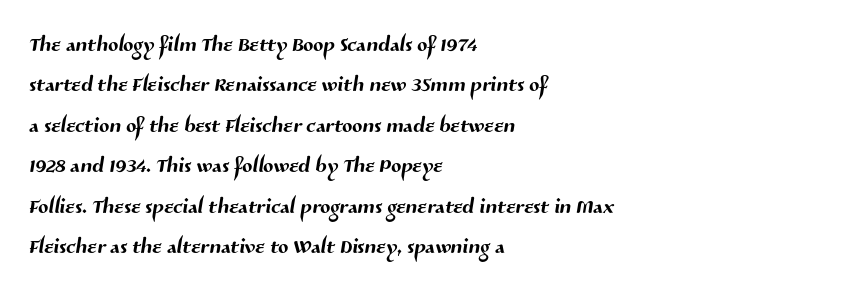
Q: Is the typeface a serif or a sans-serif typeface? A: Sans-serif.
Q: Is the text underlined? A: No.
Q: How is the paragraph aligned? A: Left-aligned.
Q: Is the spacing between letters normal or unusually wide? A: Normal.
Q: Is the spacing between lines tight, normal or loose? A: Normal.
Q: Width (condensed, normal, or wide)? A: Normal.
Q: Stroke contrast? A: Medium.
Q: x-height? A: Medium.
Q: Monospaced? A: No.
